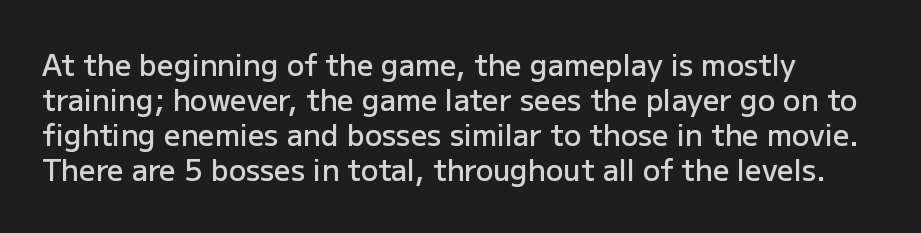
You can tell it's not italic because the verticals are truly vertical. Plain, unruled lines of type. The passage shown has conventional tracking throughout. Typographic density is moderately raised because the face is semibold.
